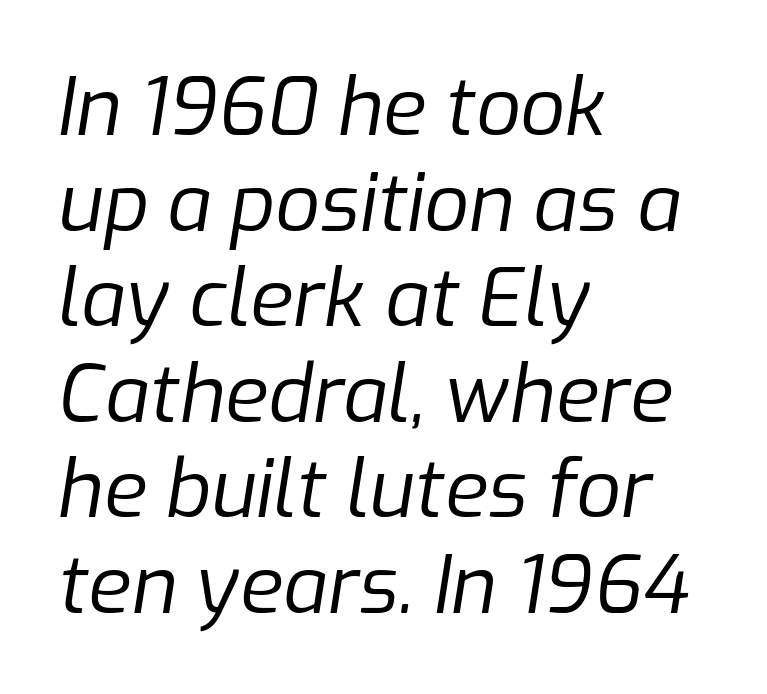
The image shows 79 px regular-weight type, italic (leaning right); set left-aligned, line spacing 1.21x, normal letter spacing, not underlined; low stroke contrast and a medium x-height.
